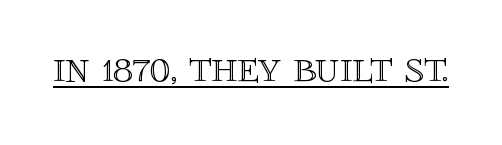
The image shows 46 px text type, upright; set normal letter spacing, underlined; a large x-height.
